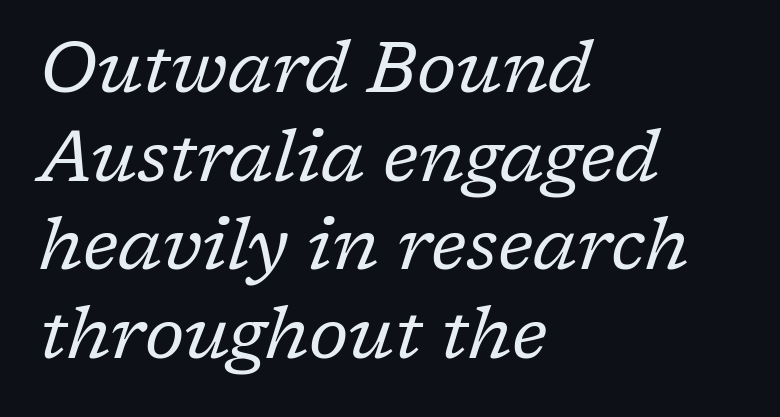
The image shows 72 px regular-weight serif type, italic (leaning right); set left-aligned, line spacing 1.23x, normal letter spacing, not underlined; low stroke contrast and a medium x-height.
